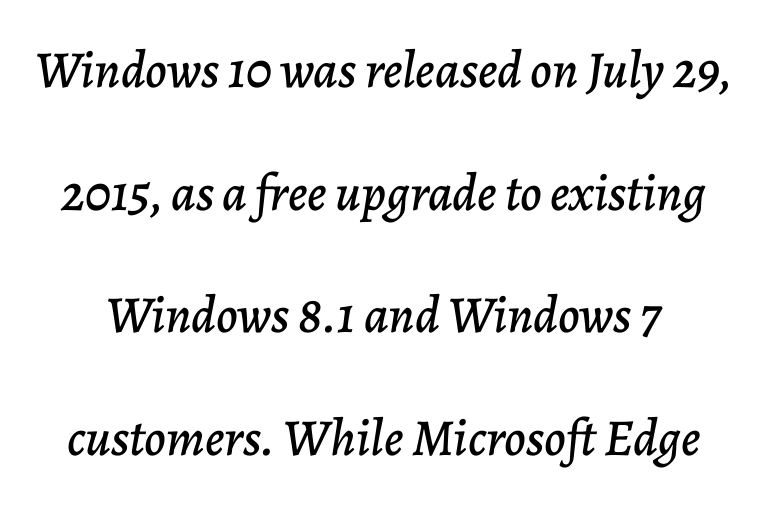
The image shows 52 px text type, italic (leaning right); set loose line spacing (2.36x), normal letter spacing, not underlined; low stroke contrast and a medium x-height.
